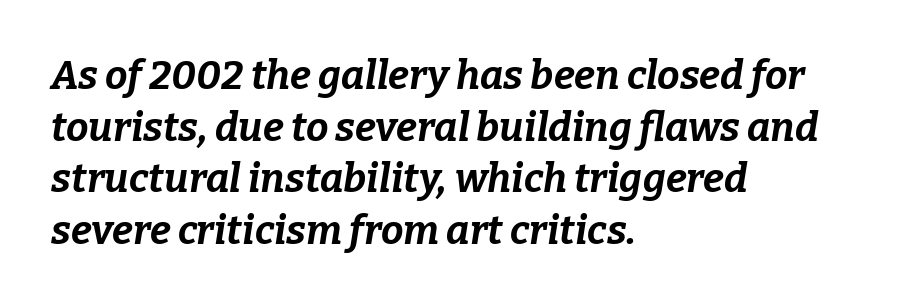
All the whitespace from short lines collects on the right. Characters follow at the spacing the type designer built in. Every character sits at an angle, as italics do. The passage shown is typed in a proportional face where columns would drift.
